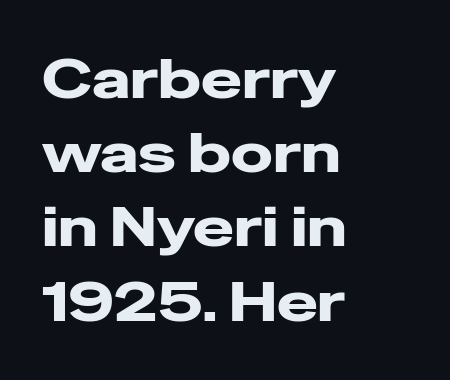
Q: Is the text bold? A: Yes.
Q: Is the text italic (slanted)? A: No, it is upright.
Q: Is the typeface a serif or a sans-serif typeface? A: Sans-serif.
Q: Is the text underlined? A: No.
Q: How is the paragraph aligned? A: Left-aligned.
Q: Is the spacing between letters normal or unusually wide? A: Normal.
Q: Is the spacing between lines tight, normal or loose? A: Normal.
Q: Width (condensed, normal, or wide)? A: Wide.
Q: Stroke contrast? A: Low.
Q: x-height? A: Medium.
Q: Monospaced? A: No.
